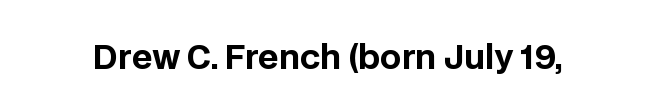
{"serif": "no", "italic": "no", "bold": "yes", "weight": "bold", "width": "normal", "stroke_contrast": "low", "x_height": "large", "monospaced": "no", "underline": "no", "letter_spacing": "normal", "letter_spacing_em": 0.0, "glyph_px": 33}
